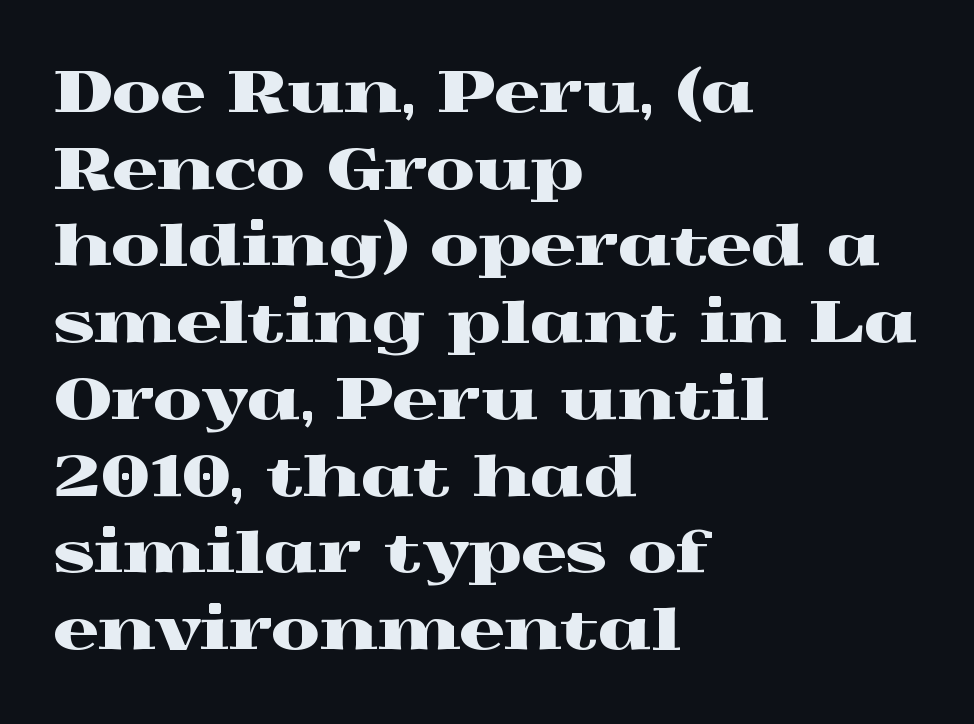
The image shows 56 px wide serif type, upright; set left-aligned, normal line spacing (1.37x), normal letter spacing, not underlined; a medium x-height.
